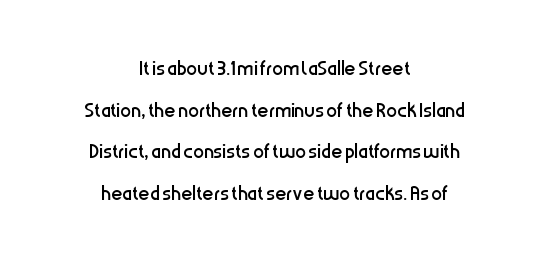
Q: Is the text bold? A: No.
Q: Is the text italic (slanted)? A: No, it is upright.
Q: Is the text underlined? A: No.
Q: How is the paragraph aligned? A: Centered.
Q: Is the spacing between letters normal or unusually wide? A: Normal.
Q: Is the spacing between lines tight, normal or loose? A: Normal.
